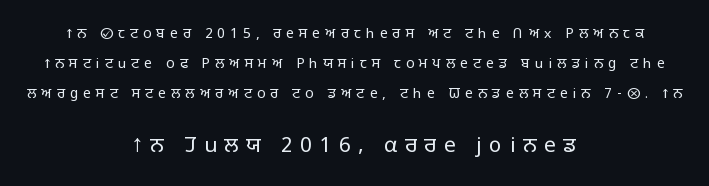
No extra ink here — the face is not bold. If you folded the block vertically in half, each line would mirror itself in length. Size contrast runs from small at the top to large at the bottom. This rendering widens character spacing well past its baseline value. The leading is generous, giving the passage an open texture.
